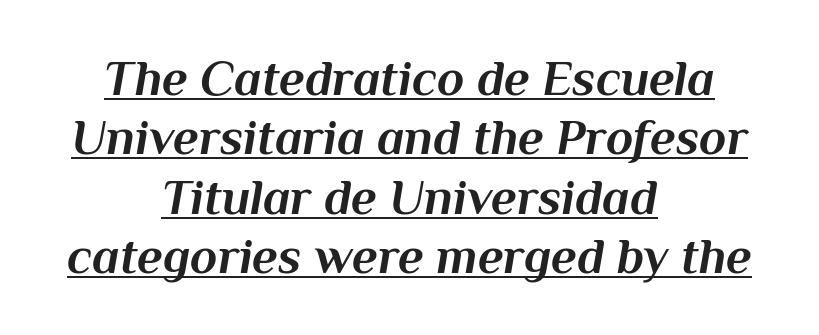
Chunky letters — that's bold for sure. Spacing between characters is what you'd get straight out of the box. The rendering uses natural spacing where letterforms have individual widths. The typesetter has applied underlining to the passage shown. Every character sits at an angle, as italics do.
